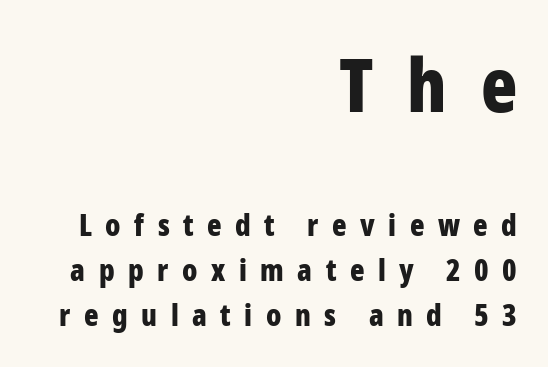
The image shows 75 px bold, condensed sans-serif type, upright; set right-aligned, normal line spacing (1.5x), unusually wide letter spacing (+0.45 em), not underlined; the first (top) block is 2.5x larger; low stroke contrast and a medium x-height.
